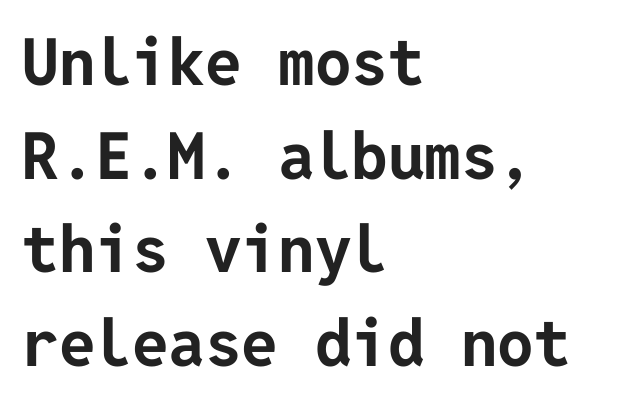
The image shows 65 px bold sans-serif type, upright; set left-aligned, normal line spacing (1.44x), normal letter spacing, not underlined; low stroke contrast and a medium x-height.
